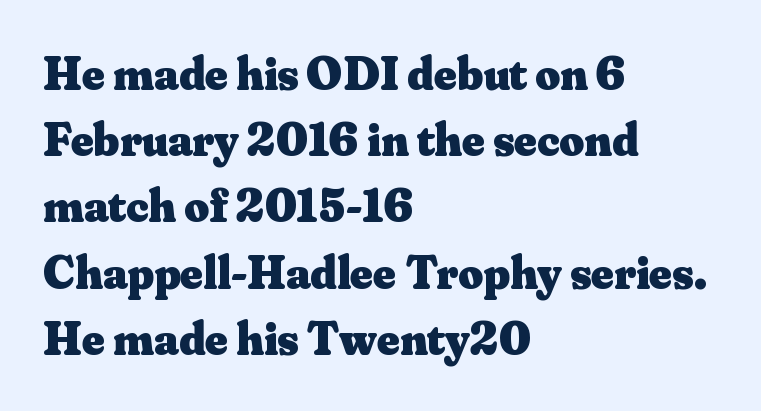
The axis of the letterforms is exactly vertical. A typesetter would label this face a serif. All the whitespace from short lines collects on the right. Think of a printed novel: that variable character pitch is what you see here.
